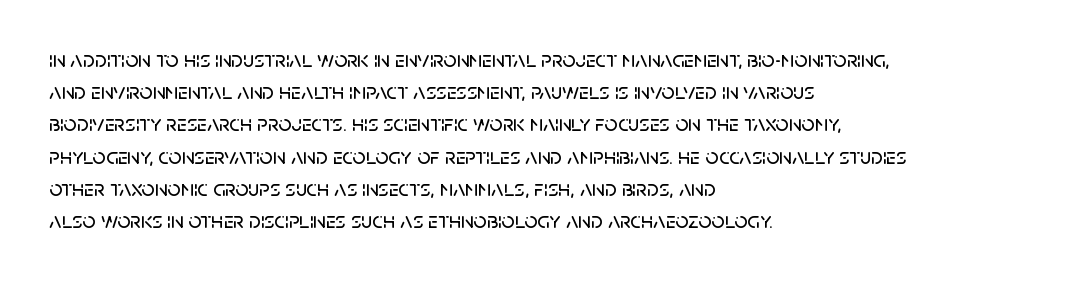
The image shows 23 px text type, upright; set left-aligned, normal line spacing (1.4x), normal letter spacing, not underlined.
